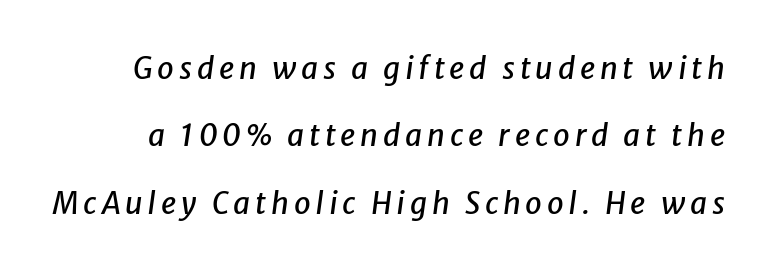
{"italic": "yes", "lean": "right", "slant_degrees": 8, "width": "normal", "stroke_contrast": "low", "x_height": "medium", "monospaced": "no", "underline": "no", "line_spacing": "loose", "line_spacing_ratio": 2.25, "glyph_px": 30}
